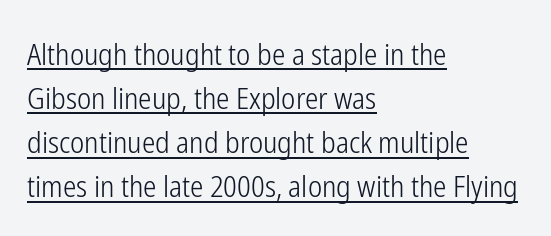
Q: Is the text bold? A: No.
Q: Is the text italic (slanted)? A: No, it is upright.
Q: Is the typeface a serif or a sans-serif typeface? A: Sans-serif.
Q: Is the text underlined? A: Yes.
Q: How is the paragraph aligned? A: Left-aligned.
Q: Is the spacing between letters normal or unusually wide? A: Normal.
Q: Is the spacing between lines tight, normal or loose? A: Normal.
Q: Width (condensed, normal, or wide)? A: Condensed.
Q: Stroke contrast? A: Low.
Q: x-height? A: Medium.
Q: Monospaced? A: No.
